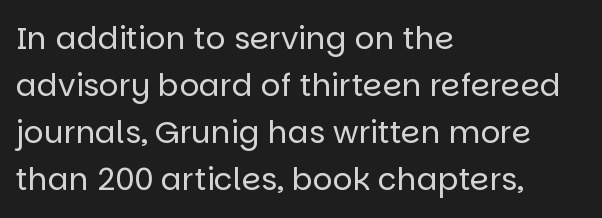
The image shows 31 px regular-weight sans-serif type, upright; set left-aligned, normal line spacing (1.52x), normal letter spacing, not underlined; low stroke contrast and a large x-height.
